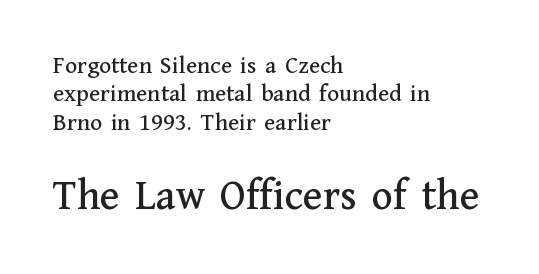
The image shows 44 px serif type, upright; set left-aligned, tight line spacing (1.14x), normal letter spacing, not underlined; the second (bottom) block is 1.76x larger; medium stroke contrast and a medium x-height.
